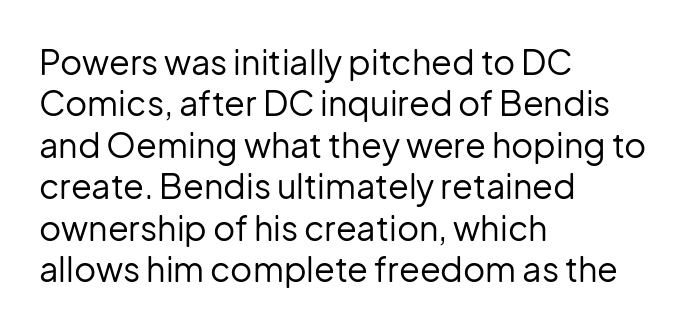
{"serif": "no", "italic": "no", "bold": "no", "weight": "regular", "width": "normal", "stroke_contrast": "low", "x_height": "medium", "monospaced": "no", "underline": "no", "align": "left", "line_spacing_ratio": 1.22, "letter_spacing": "normal", "letter_spacing_em": 0.0, "glyph_px": 34}
